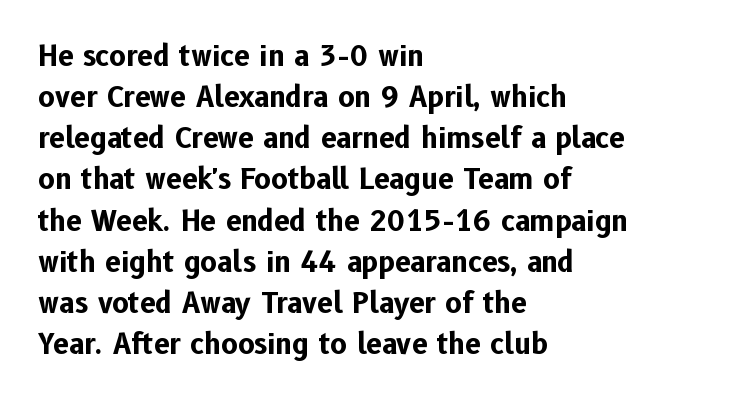
{"serif": "no", "italic": "no", "bold": "yes", "weight": "bold", "width": "normal", "stroke_contrast": "low", "x_height": "medium", "monospaced": "no", "underline": "no", "align": "left", "line_spacing": "normal", "line_spacing_ratio": 1.47, "letter_spacing": "normal", "letter_spacing_em": 0.0, "glyph_px": 28}
